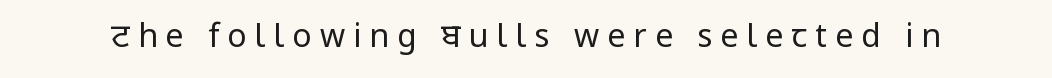
{"serif": "no", "italic": "no", "bold": "no", "weight": "regular", "width": "normal", "stroke_contrast": "low", "x_height": "medium", "monospaced": "no", "underline": "no", "letter_spacing": "wide", "letter_spacing_em": 0.25, "glyph_px": 32}
